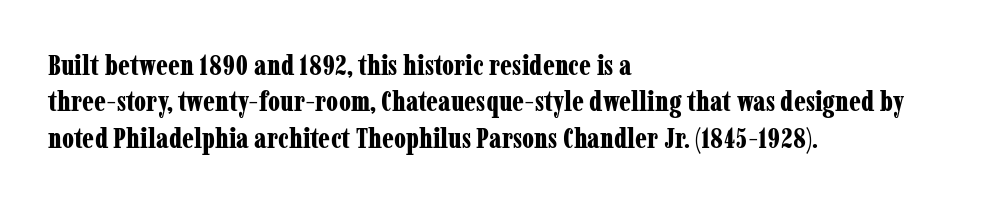
{"serif": "yes", "italic": "no", "bold": "yes", "weight": "bold", "width": "condensed", "stroke_contrast": "low", "x_height": "medium", "monospaced": "no", "underline": "no", "align": "left", "line_spacing": "normal", "line_spacing_ratio": 1.3, "letter_spacing": "normal", "letter_spacing_em": 0.0, "glyph_px": 28}
